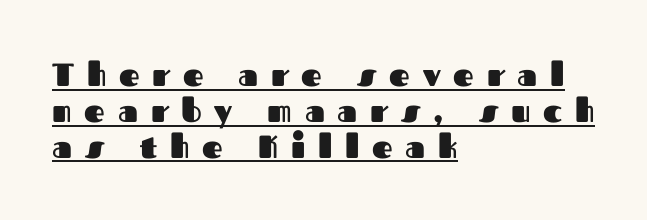
Underlined type. The lines are quadded left. Think of a printed novel: that variable character pitch is what you see here. Line spacing here is tight. The letters are bold, with thick, heavy strokes. The characters display no serif detailing; their extremities are plain.
